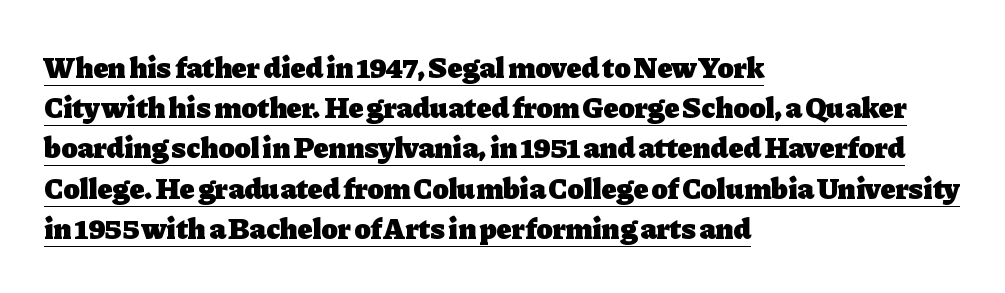
Q: Is the text bold? A: Yes.
Q: Is the text italic (slanted)? A: No, it is upright.
Q: Is the typeface a serif or a sans-serif typeface? A: Serif.
Q: Is the text underlined? A: Yes.
Q: How is the paragraph aligned? A: Left-aligned.
Q: Is the spacing between letters normal or unusually wide? A: Normal.
Q: Is the spacing between lines tight, normal or loose? A: Normal.
Q: Width (condensed, normal, or wide)? A: Normal.
Q: Stroke contrast? A: Low.
Q: x-height? A: Medium.
Q: Monospaced? A: No.
